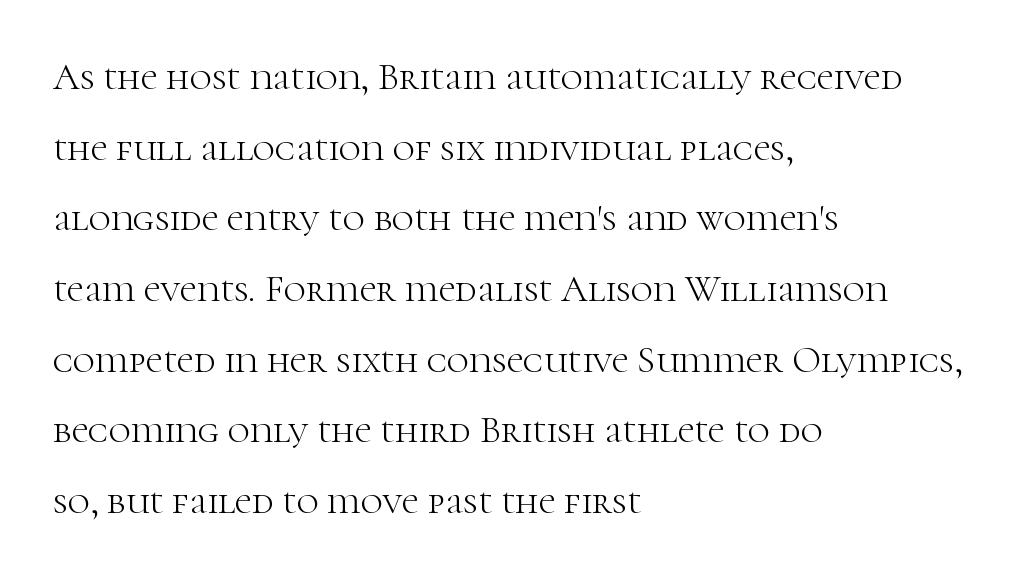
The image shows 38 px light serif type, upright; set left-aligned, line spacing 1.86x, normal letter spacing, not underlined; high stroke contrast and a medium x-height.
